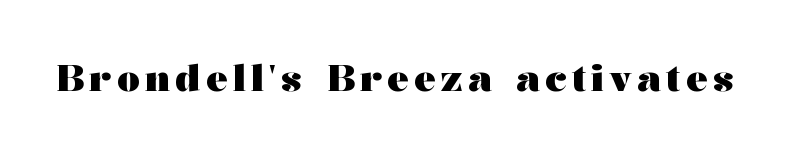
Q: Is the text bold? A: Yes.
Q: Is the text italic (slanted)? A: No, it is upright.
Q: Is the typeface a serif or a sans-serif typeface? A: Serif.
Q: Is the text underlined? A: No.
Q: Width (condensed, normal, or wide)? A: Wide.
Q: Stroke contrast? A: Medium.
Q: x-height? A: Medium.
Q: Monospaced? A: No.
